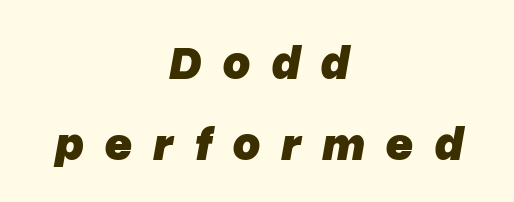
{"italic": "yes", "lean": "right", "slant_degrees": 10, "bold": "yes", "weight": "heavy", "width": "normal", "stroke_contrast": "low", "x_height": "medium", "monospaced": "no", "underline": "no", "align": "center", "line_spacing": "normal", "line_spacing_ratio": 1.68, "letter_spacing": "wide", "letter_spacing_em": 0.42, "glyph_px": 48}
